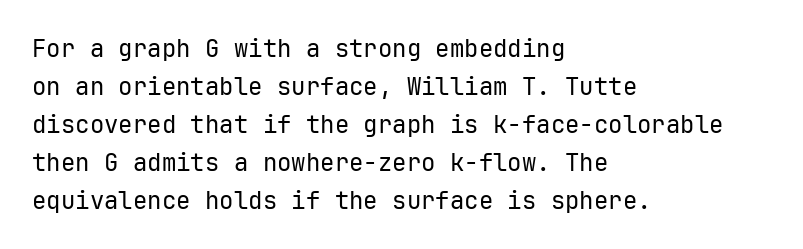
{"italic": "no", "bold": "no", "underline": "no", "align": "left", "line_spacing": "normal", "line_spacing_ratio": 1.58, "letter_spacing": "normal", "letter_spacing_em": 0.0, "glyph_px": 24}
